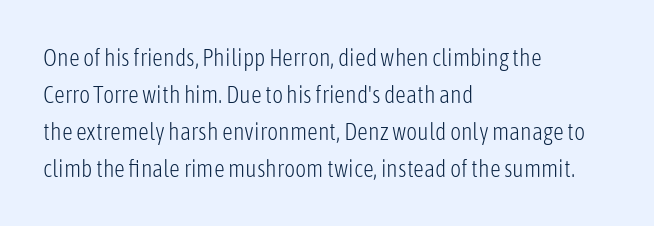
Vertical strokes here are truly vertical. Every row of glyphs begins at an identical x-position on the left. Between one letter and the next there's only the usual sliver of space. Only glyphs here, with clear space below each row.
